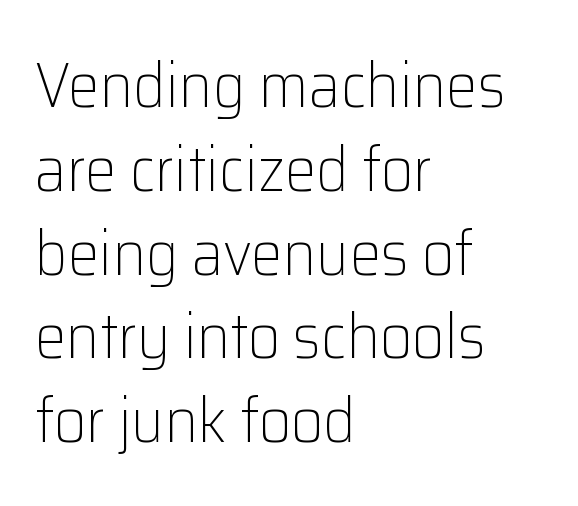
These lines are set flush left with a ragged right edge. Underline: absent. Standard letterfit; no display-style spreading of the glyphs. The face used here is a sans, in the tradition of grotesques and geometrics.
